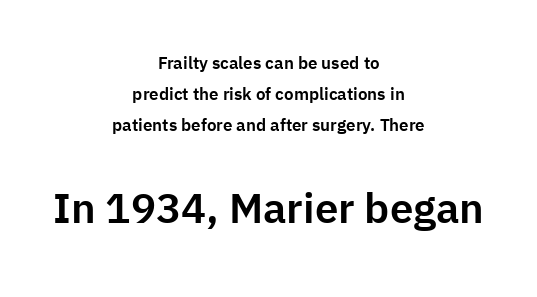
{"serif": "no", "italic": "no", "width": "normal", "stroke_contrast": "low", "x_height": "medium", "monospaced": "no", "underline": "no", "align": "center", "line_spacing_ratio": 1.82, "letter_spacing": "normal", "letter_spacing_em": 0.0, "larger_block": "second", "size_ratio": 2.47, "glyph_px": 42}
